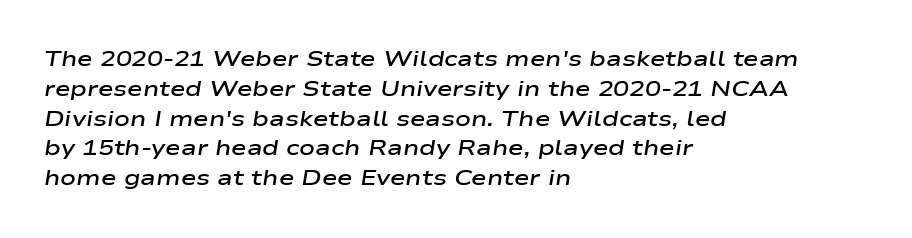
The image shows 21 px text type, italic (leaning right); set left-aligned, normal line spacing (1.42x), normal letter spacing, not underlined.
